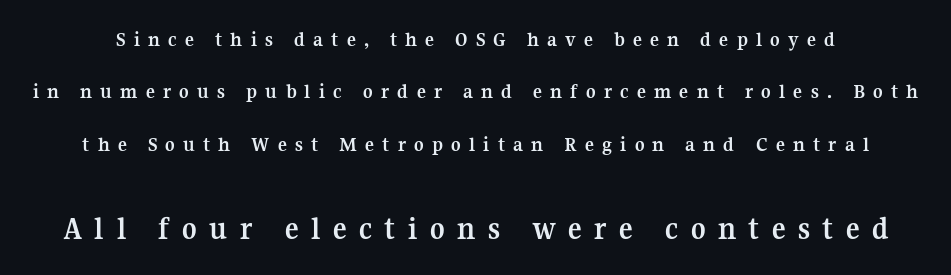
The image shows 32 px semibold serif type, upright; set loose line spacing (2.5x), unusually wide letter spacing (+0.39 em), not underlined; the second (bottom) block is 1.52x larger; medium stroke contrast and a medium x-height.
